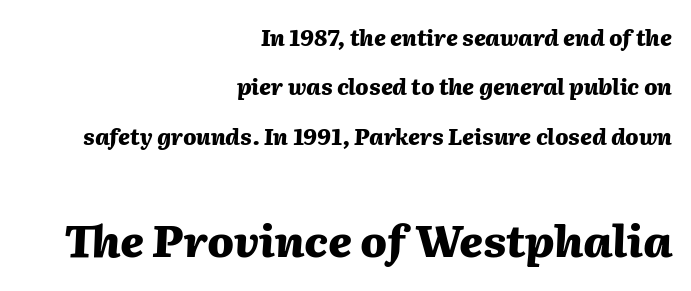
Does the weight exceed regular? Yes, all the way to bold. The specimen reads as italic at a glance. Glyph-to-glyph distance matches everyday printed text. Think of a printed novel: that variable character pitch is what you see here.
